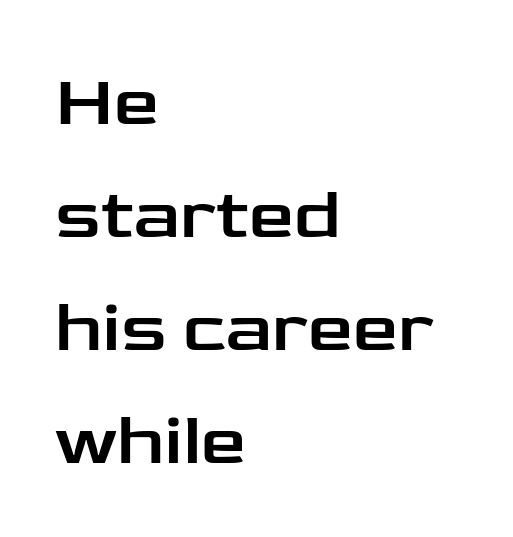
{"serif": "no", "italic": "no", "width": "wide", "stroke_contrast": "low", "x_height": "medium", "monospaced": "no", "underline": "no", "align": "left", "line_spacing": "normal", "line_spacing_ratio": 1.57, "letter_spacing": "normal", "letter_spacing_em": 0.0, "glyph_px": 72}
